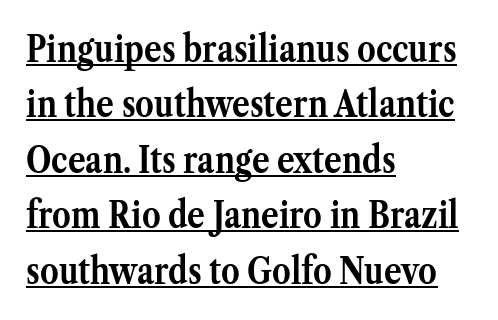
{"serif": "yes", "italic": "no", "bold": "yes", "weight": "semibold", "width": "normal", "stroke_contrast": "medium", "x_height": "medium", "monospaced": "no", "underline": "yes", "align": "left", "line_spacing": "normal", "line_spacing_ratio": 1.5, "letter_spacing": "normal", "letter_spacing_em": 0.0, "glyph_px": 37}
